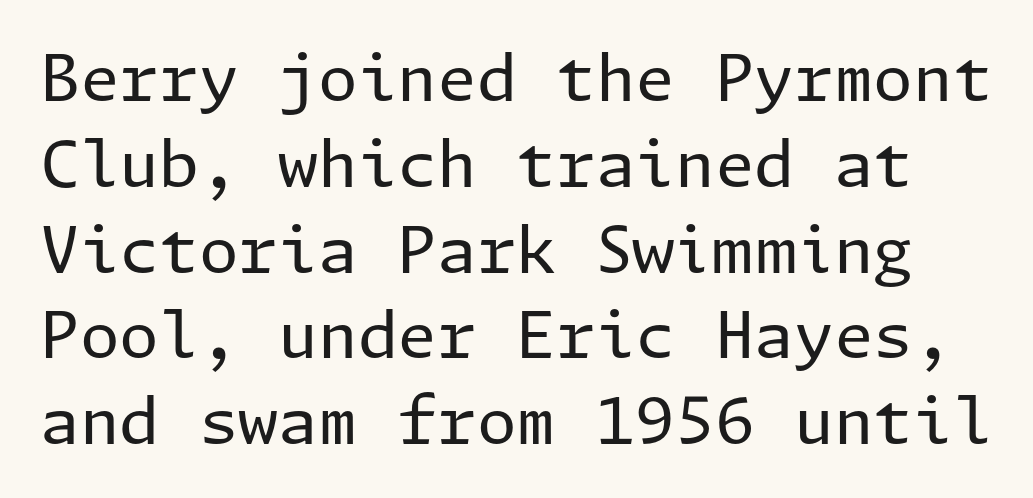
Q: Is the text bold? A: No.
Q: Is the text italic (slanted)? A: No, it is upright.
Q: Is the typeface a serif or a sans-serif typeface? A: Sans-serif.
Q: Is the text underlined? A: No.
Q: Is the spacing between letters normal or unusually wide? A: Normal.
Q: Is the spacing between lines tight, normal or loose? A: Normal.
Q: Width (condensed, normal, or wide)? A: Normal.
Q: Stroke contrast? A: Low.
Q: x-height? A: Medium.
